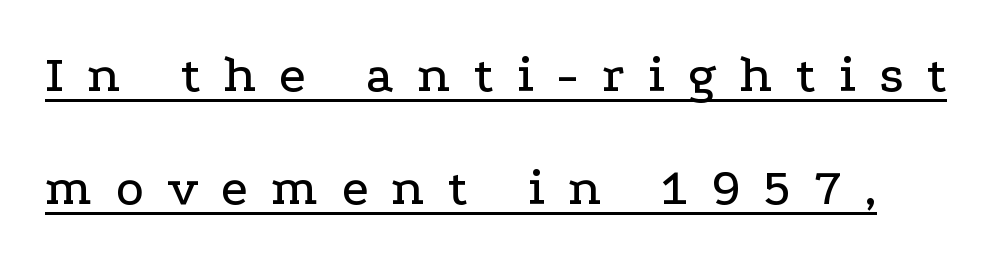
The image shows 53 px wide serif type, upright; set loose line spacing (2.13x), unusually wide letter spacing (+0.44 em), underlined; low stroke contrast and a medium x-height.
